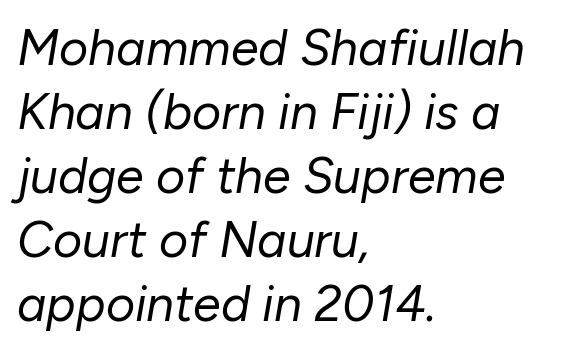
{"italic": "yes", "lean": "right", "slant_degrees": 10, "bold": "no", "weight": "regular", "width": "normal", "stroke_contrast": "low", "x_height": "medium", "monospaced": "no", "underline": "no", "align": "left", "line_spacing": "normal", "line_spacing_ratio": 1.28, "letter_spacing": "normal", "letter_spacing_em": 0.0, "glyph_px": 50}
